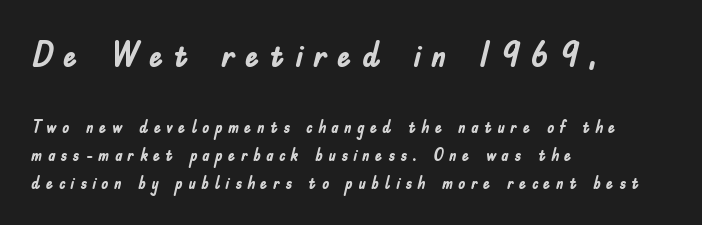
The glyphs in this specimen are sans serif. Characters follow at a spacing far wider than the type designer built in. Underlining? Definitely not there. The rendering uses natural spacing where letterforms have individual widths. Character size in the leading block exceeds that of the trailing block.
